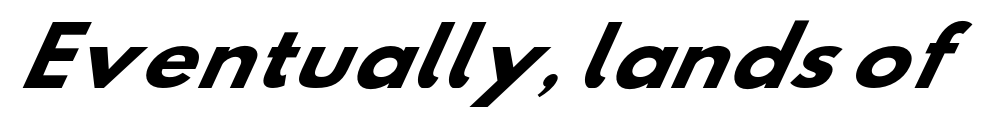
The image shows 77 px heavy, wide sans-serif type; set normal letter spacing, not underlined; low stroke contrast and a small x-height.
